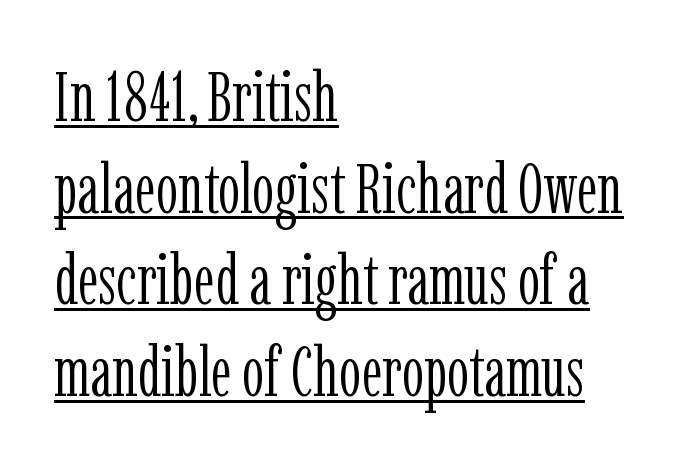
The font sits on the lighter half of the weight spectrum, regular included. Does the leading feel generous? No, just average. Does extra space separate the letters? No, they use regular spacing. A rule runs beneath these lines of type.
